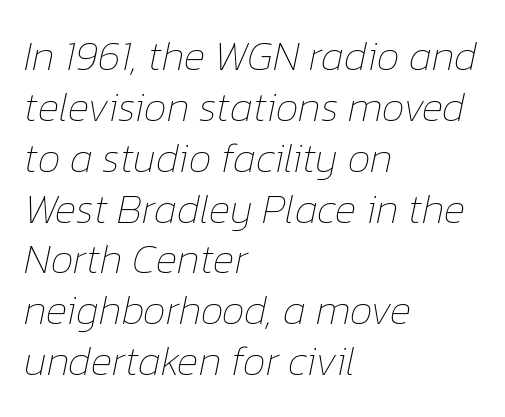
The image shows 41 px thin type, italic (leaning right); set left-aligned, line spacing 1.24x, normal letter spacing, not underlined; low stroke contrast and a medium x-height.
